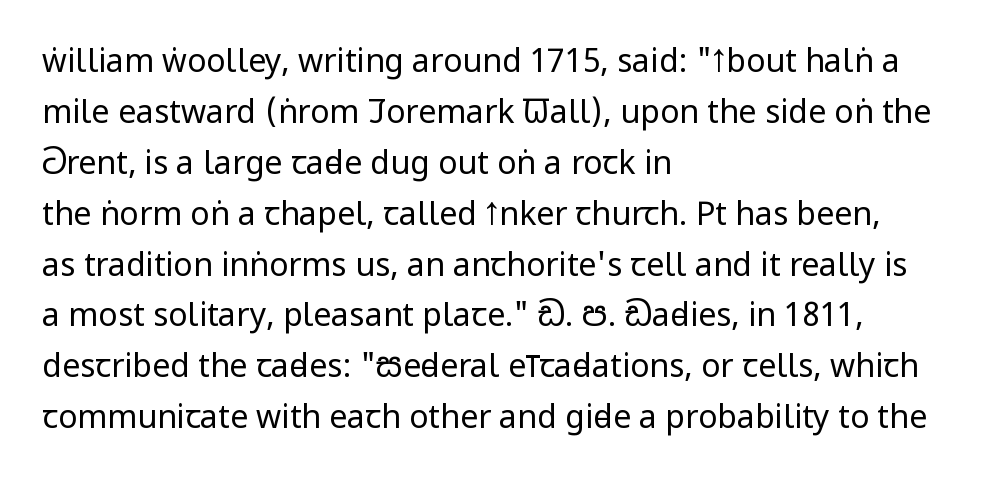
{"serif": "no", "italic": "no", "bold": "no", "weight": "regular", "width": "condensed", "stroke_contrast": "low", "x_height": "large", "monospaced": "no", "underline": "no", "align": "left", "line_spacing": "normal", "line_spacing_ratio": 1.59, "letter_spacing": "normal", "letter_spacing_em": 0.0, "glyph_px": 32}
